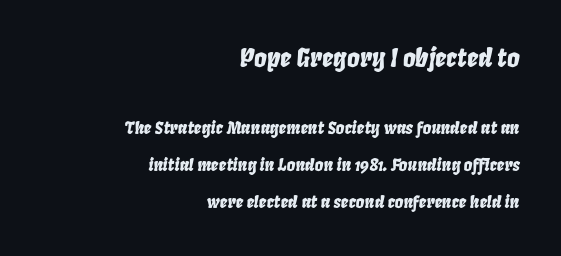
{"italic": "yes", "lean": "right", "slant_degrees": 8, "underline": "no", "align": "right", "line_spacing": "loose", "line_spacing_ratio": 2.19, "letter_spacing": "normal", "letter_spacing_em": 0.0, "larger_block": "first", "size_ratio": 1.47, "glyph_px": 25}
